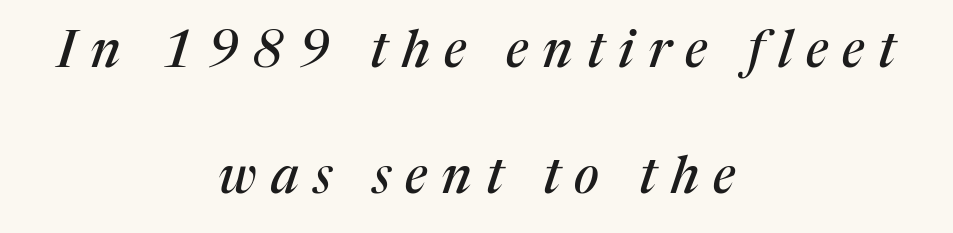
{"serif": "yes", "italic": "yes", "lean": "right", "slant_degrees": 17, "width": "normal", "stroke_contrast": "medium", "x_height": "medium", "monospaced": "no", "underline": "no", "align": "center", "line_spacing": "loose", "line_spacing_ratio": 2.48, "letter_spacing": "wide", "letter_spacing_em": 0.28, "glyph_px": 51}
